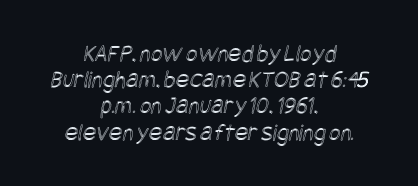
The image shows 25 px text type; set centered, tight line spacing (1.05x), normal letter spacing, not underlined.
